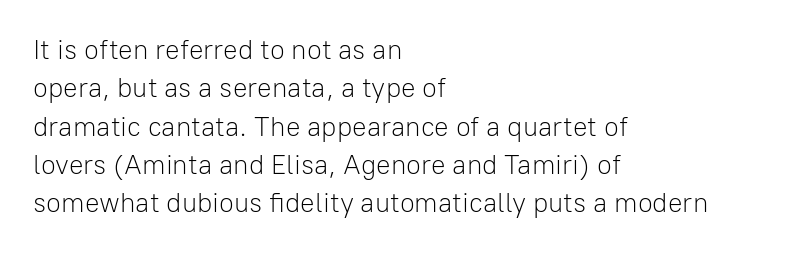
{"italic": "no", "bold": "no", "underline": "no", "align": "left", "line_spacing": "normal", "line_spacing_ratio": 1.42, "letter_spacing": "normal", "letter_spacing_em": 0.0, "glyph_px": 27}
